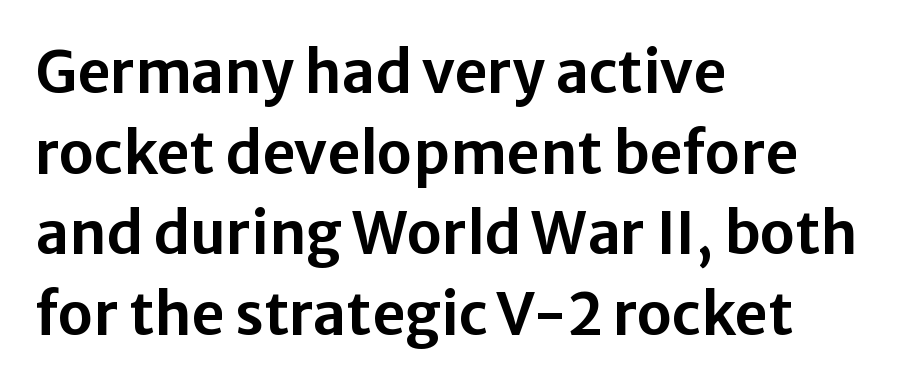
{"serif": "no", "italic": "no", "width": "normal", "stroke_contrast": "low", "x_height": "medium", "monospaced": "no", "underline": "no", "align": "left", "line_spacing": "normal", "line_spacing_ratio": 1.39, "letter_spacing": "normal", "letter_spacing_em": 0.0, "glyph_px": 58}
